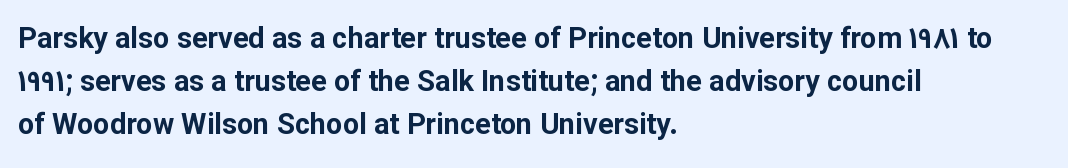
{"serif": "no", "italic": "no", "bold": "yes", "weight": "bold", "width": "normal", "stroke_contrast": "low", "x_height": "medium", "monospaced": "no", "underline": "no", "align": "left", "line_spacing": "normal", "line_spacing_ratio": 1.48, "letter_spacing": "normal", "letter_spacing_em": 0.0, "glyph_px": 29}
